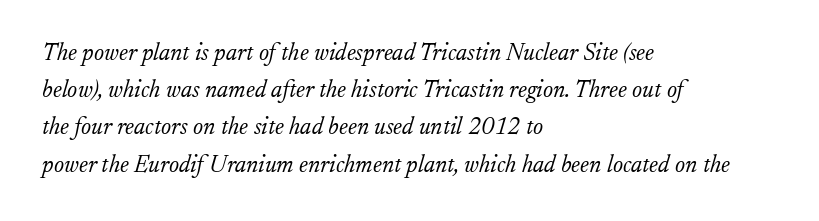
{"italic": "yes", "lean": "right", "slant_degrees": 17, "bold": "no", "underline": "no", "align": "left", "line_spacing": "normal", "line_spacing_ratio": 1.55, "letter_spacing": "normal", "letter_spacing_em": 0.0, "glyph_px": 24}
